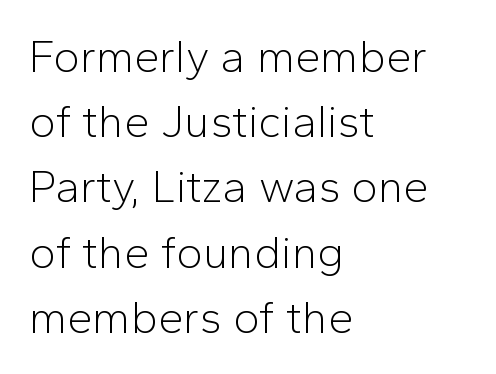
{"serif": "no", "italic": "no", "bold": "no", "weight": "light", "width": "normal", "stroke_contrast": "low", "x_height": "medium", "monospaced": "no", "underline": "no", "align": "left", "line_spacing": "normal", "line_spacing_ratio": 1.45, "letter_spacing": "normal", "letter_spacing_em": 0.0, "glyph_px": 45}
